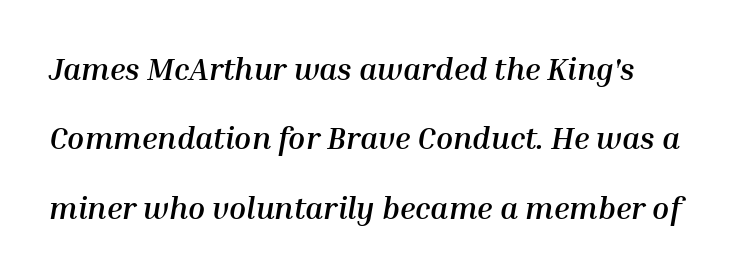
{"italic": "yes", "lean": "right", "slant_degrees": 10, "bold": "yes", "weight": "semibold", "width": "normal", "stroke_contrast": "medium", "x_height": "medium", "monospaced": "no", "underline": "no", "line_spacing": "loose", "line_spacing_ratio": 2.24, "letter_spacing": "normal", "letter_spacing_em": 0.0, "glyph_px": 31}
